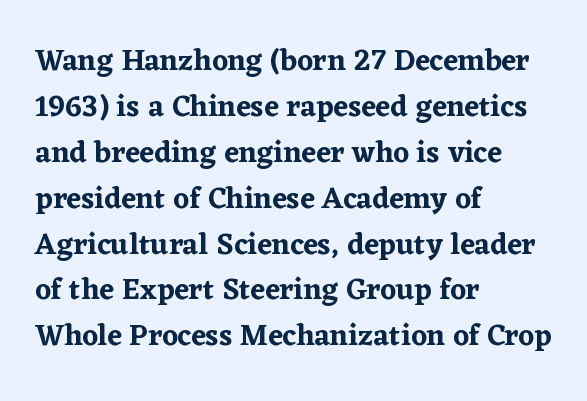
Q: Is the text italic (slanted)? A: No, it is upright.
Q: Is the typeface a serif or a sans-serif typeface? A: Serif.
Q: Is the text underlined? A: No.
Q: How is the paragraph aligned? A: Left-aligned.
Q: Is the spacing between letters normal or unusually wide? A: Normal.
Q: Is the spacing between lines tight, normal or loose? A: Normal.
Q: Width (condensed, normal, or wide)? A: Normal.
Q: Stroke contrast? A: Low.
Q: x-height? A: Medium.
Q: Monospaced? A: No.
